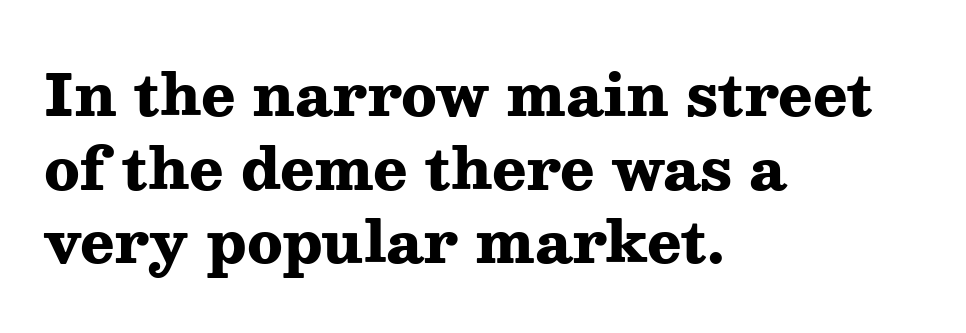
{"serif": "yes", "italic": "no", "bold": "yes", "weight": "heavy", "width": "wide", "stroke_contrast": "medium", "x_height": "medium", "monospaced": "no", "underline": "no", "align": "left", "line_spacing": "normal", "line_spacing_ratio": 1.29, "letter_spacing": "normal", "letter_spacing_em": 0.0, "glyph_px": 57}
